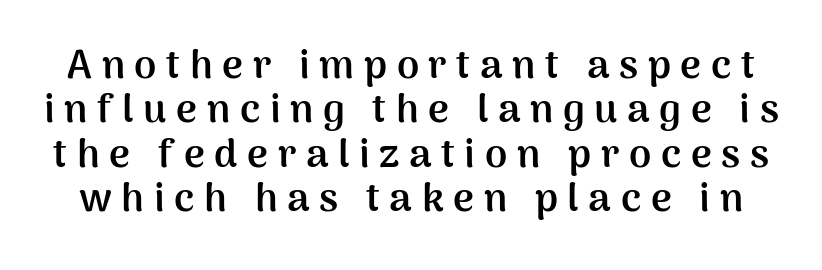
Proportional: the letters do not fall into vertical columns. Grotesque or geometric, the face here clearly has no serifs. Does the weight exceed regular? Yes, all the way to bold. The string is rendered with underlining switched off. Here the glyphs are tracked loosely, breaking word shapes into spaced letters.
